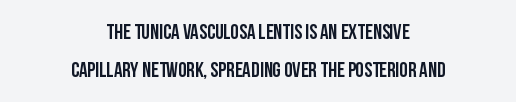
The rendering keeps characters at their native spacing. Underlining? Definitely not there. Neither beginnings nor endings align; midpoints do. In terms of posture, this sample is upright.
